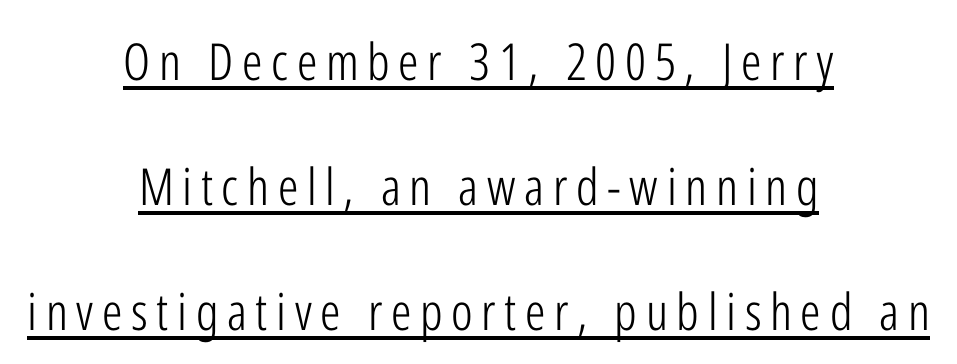
{"serif": "no", "italic": "no", "bold": "no", "weight": "light", "width": "condensed", "stroke_contrast": "low", "x_height": "medium", "monospaced": "no", "underline": "yes", "align": "center", "line_spacing": "loose", "line_spacing_ratio": 2.45, "glyph_px": 51}
